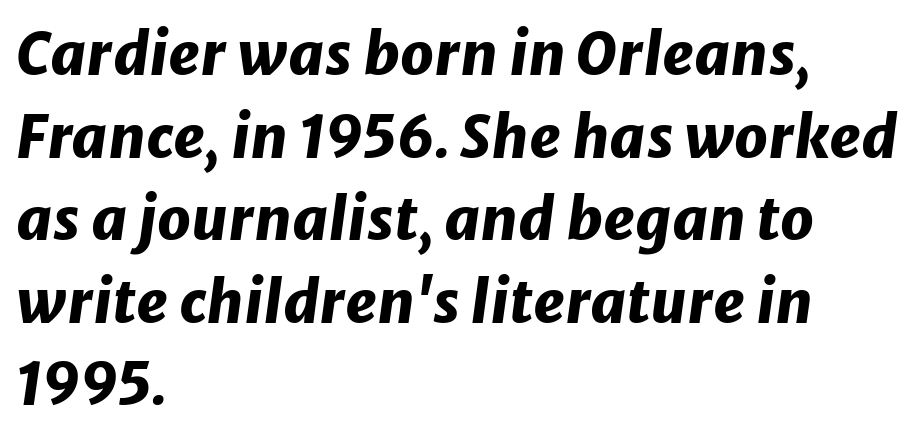
The image shows 59 px heavy type, italic (leaning right); set left-aligned, normal line spacing (1.4x), normal letter spacing, not underlined; low stroke contrast and a medium x-height.
